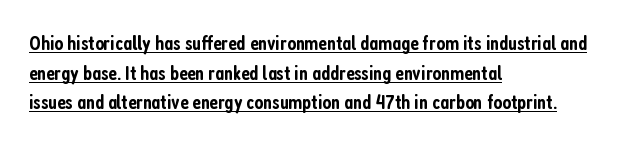
The image shows 21 px text type, upright; set left-aligned, normal line spacing (1.41x), normal letter spacing, underlined.
